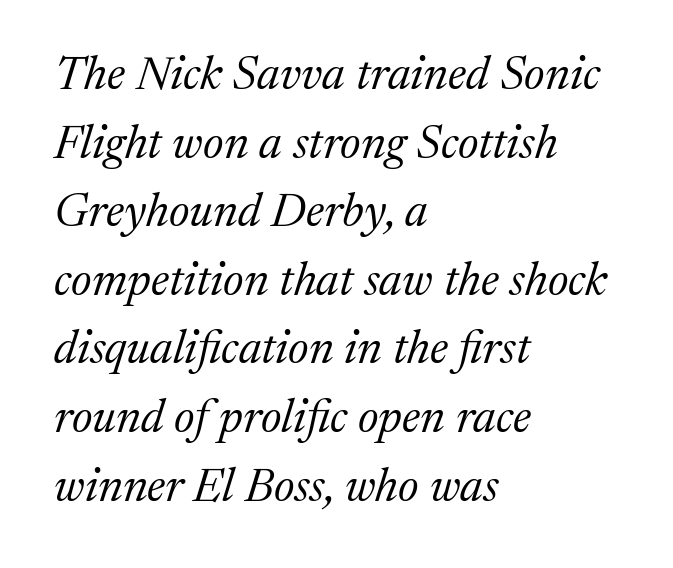
{"serif": "yes", "italic": "yes", "lean": "right", "slant_degrees": 17, "bold": "no", "weight": "regular", "width": "normal", "stroke_contrast": "medium", "x_height": "medium", "monospaced": "no", "underline": "no", "align": "left", "line_spacing": "normal", "line_spacing_ratio": 1.46, "letter_spacing": "normal", "letter_spacing_em": 0.0, "glyph_px": 47}
